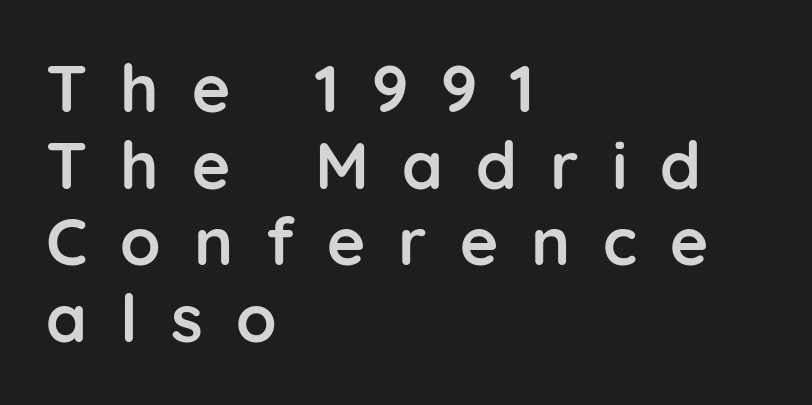
The glyphs are unaccompanied by any horizontal stroke below them. The horizontal fit of the characters is loose and conspicuously gappy. These lines are rendered in a variable-pitch font. Letterform terminals end flat and unadorned throughout the passage. No italicization has been applied; the sample stays upright. Students, this is bold: see how much ink each stroke carries.
